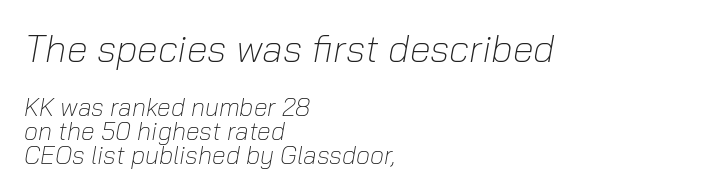
Q: Is the text bold? A: No.
Q: Is the text italic (slanted)? A: Yes, it leans right by about 10 degrees.
Q: Is the text underlined? A: No.
Q: How is the paragraph aligned? A: Left-aligned.
Q: Is the spacing between letters normal or unusually wide? A: Normal.
Q: Is the spacing between lines tight, normal or loose? A: Tight.
Q: Which block of text is set in a larger size, the first (top) or the second (bottom)? A: The first (top) one.
Q: Width (condensed, normal, or wide)? A: Normal.
Q: Stroke contrast? A: Low.
Q: x-height? A: Medium.
Q: Monospaced? A: No.
